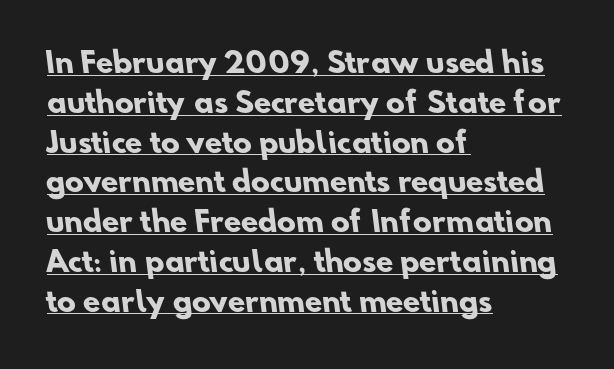
The image shows 28 px heavy sans-serif type; set left-aligned, normal line spacing (1.42x), normal letter spacing, underlined; low stroke contrast and a small x-height.
